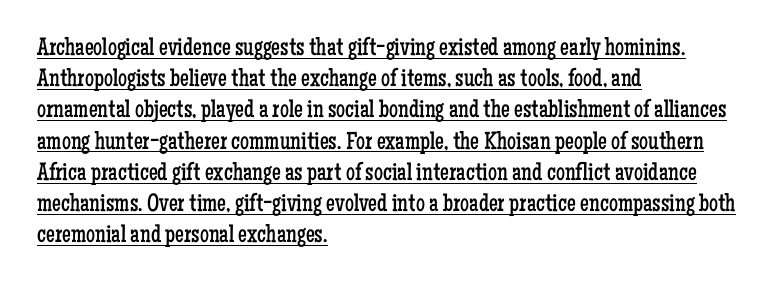
Q: Is the text bold? A: No.
Q: Is the text italic (slanted)? A: No, it is upright.
Q: Is the text underlined? A: Yes.
Q: How is the paragraph aligned? A: Left-aligned.
Q: Is the spacing between letters normal or unusually wide? A: Normal.
Q: Is the spacing between lines tight, normal or loose? A: Normal.
